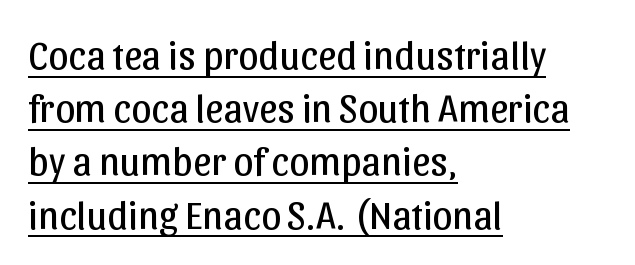
The image shows 40 px regular-weight sans-serif type, upright; set left-aligned, normal line spacing (1.33x), normal letter spacing, underlined; low stroke contrast and a medium x-height.
